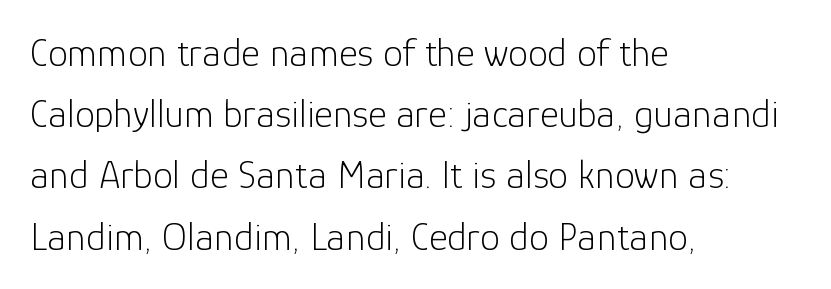
The image shows 40 px light sans-serif type, upright; set left-aligned, normal line spacing (1.53x), normal letter spacing, not underlined; low stroke contrast and a medium x-height.
